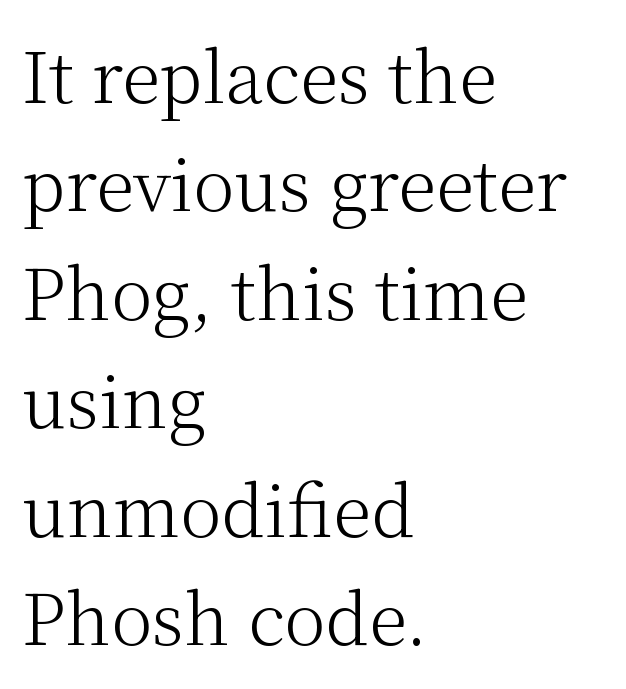
The image shows 70 px light serif type, upright; set left-aligned, normal line spacing (1.55x), normal letter spacing, not underlined; medium stroke contrast and a medium x-height.
